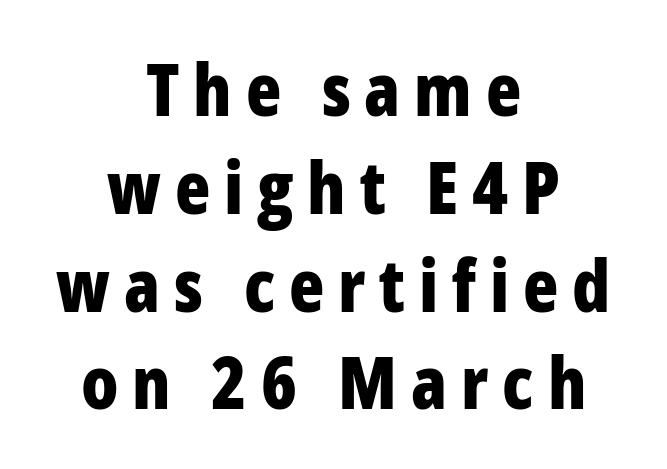
{"serif": "no", "italic": "no", "bold": "yes", "weight": "bold", "width": "condensed", "stroke_contrast": "low", "x_height": "medium", "monospaced": "no", "underline": "no", "align": "center", "line_spacing": "normal", "line_spacing_ratio": 1.34, "glyph_px": 73}
